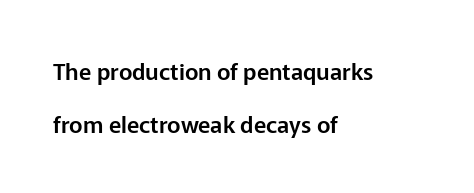
{"italic": "no", "underline": "no", "align": "left", "line_spacing": "loose", "line_spacing_ratio": 2.3, "letter_spacing": "normal", "letter_spacing_em": 0.0, "glyph_px": 23}
